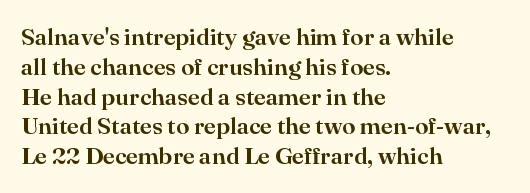
Q: Is the text italic (slanted)? A: No, it is upright.
Q: Is the text underlined? A: No.
Q: How is the paragraph aligned? A: Left-aligned.
Q: Is the spacing between letters normal or unusually wide? A: Normal.
